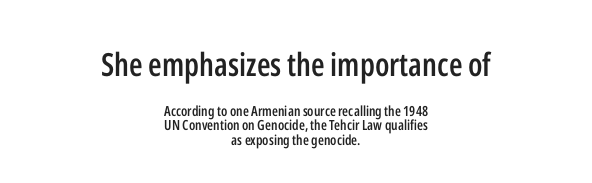
Q: Is the text bold? A: Semi-bold.
Q: Is the text italic (slanted)? A: No, it is upright.
Q: Is the typeface a serif or a sans-serif typeface? A: Sans-serif.
Q: Is the text underlined? A: No.
Q: How is the paragraph aligned? A: Centered.
Q: Is the spacing between letters normal or unusually wide? A: Normal.
Q: Is the spacing between lines tight, normal or loose? A: Tight.
Q: Which block of text is set in a larger size, the first (top) or the second (bottom)? A: The first (top) one.
Q: Width (condensed, normal, or wide)? A: Condensed.
Q: Stroke contrast? A: Low.
Q: x-height? A: Medium.
Q: Monospaced? A: No.
